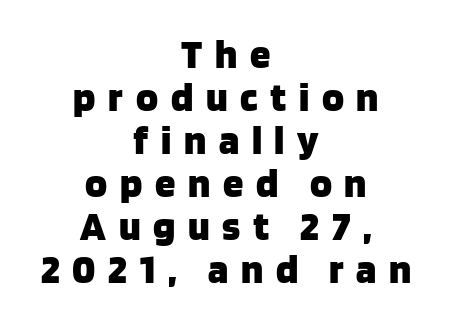
The image shows 41 px heavy sans-serif type, upright; set centered, tight line spacing (1.05x), unusually wide letter spacing (+0.31 em), not underlined; low stroke contrast and a large x-height.
